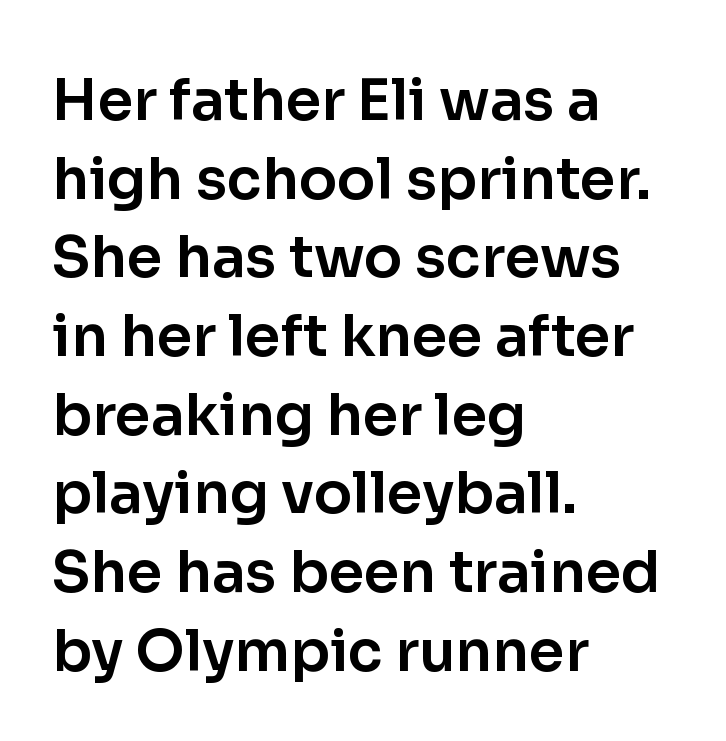
Only glyphs here, with clear space below each row. The line texture is even and compact thanks to regular tracking. A typesetter would call this proportional, since set widths differ per character. The type sits square on the baseline with zero lean.
